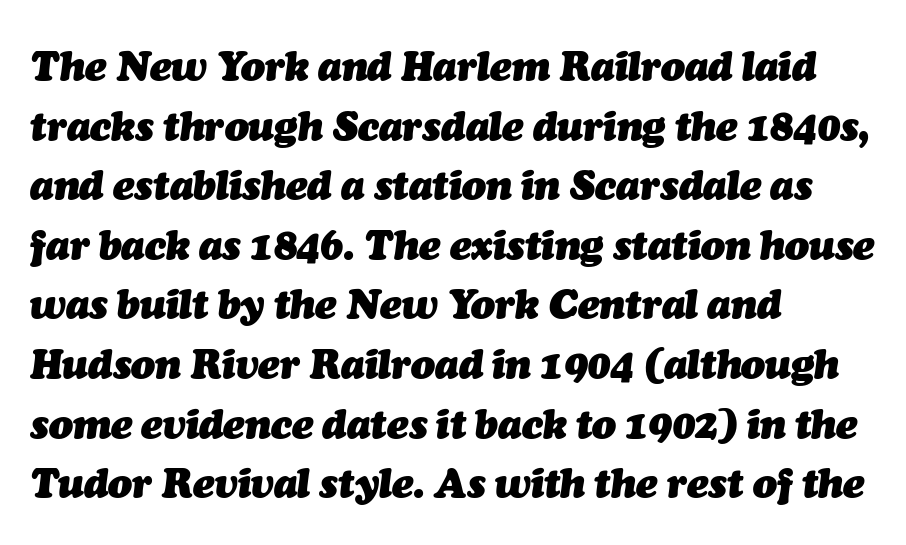
The rag falls on the right side of this text block. Note the varied advance widths — an 'i' is clearly narrower than an 'm'. Does extra space separate the letters? No, they use regular spacing. The area under the type is left untouched. The rendering uses a moderate line-height, typical for paragraphs. Italic: yes, the glyphs are oblique.
